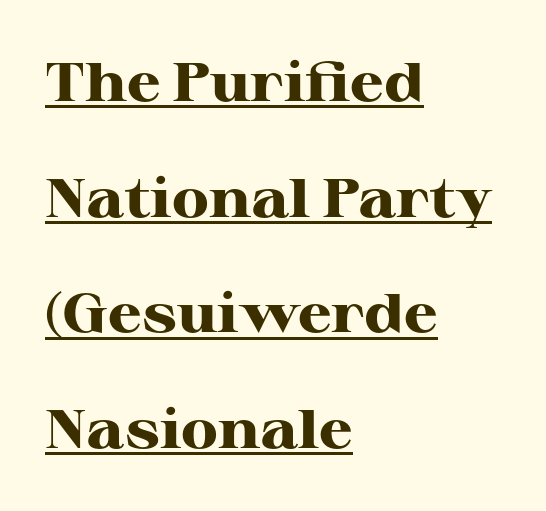
{"serif": "yes", "italic": "no", "bold": "yes", "weight": "heavy", "width": "wide", "stroke_contrast": "high", "x_height": "medium", "monospaced": "no", "underline": "yes", "align": "left", "line_spacing": "loose", "line_spacing_ratio": 2.14, "letter_spacing": "normal", "letter_spacing_em": 0.0, "glyph_px": 54}
